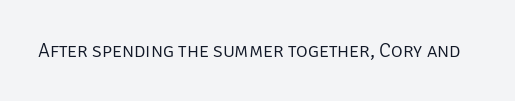
Q: Is the text bold? A: No.
Q: Is the text italic (slanted)? A: No, it is upright.
Q: Is the text underlined? A: No.
Q: Is the spacing between letters normal or unusually wide? A: Normal.
